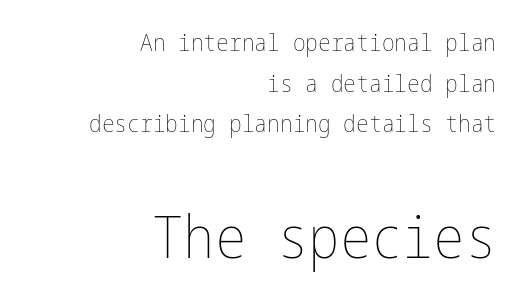
Q: Is the text bold? A: No.
Q: Is the text italic (slanted)? A: No, it is upright.
Q: Is the text underlined? A: No.
Q: How is the paragraph aligned? A: Right-aligned.
Q: Is the spacing between letters normal or unusually wide? A: Normal.
Q: Is the spacing between lines tight, normal or loose? A: Normal.
Q: Which block of text is set in a larger size, the first (top) or the second (bottom)? A: The second (bottom) one.
Q: Width (condensed, normal, or wide)? A: Condensed.
Q: Stroke contrast? A: Low.
Q: x-height? A: Medium.
